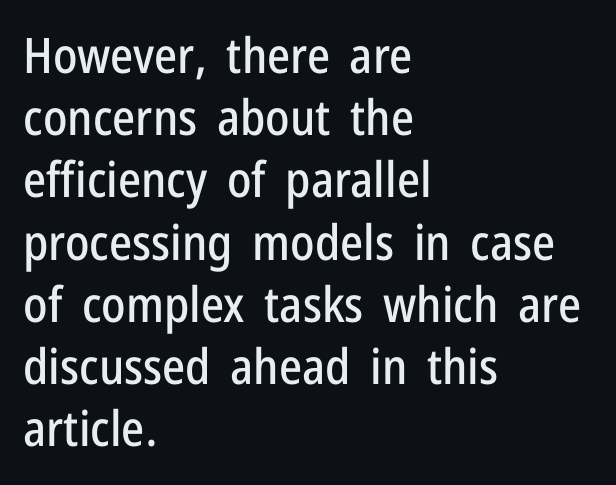
Q: Is the text italic (slanted)? A: No, it is upright.
Q: Is the typeface a serif or a sans-serif typeface? A: Sans-serif.
Q: Is the text underlined? A: No.
Q: How is the paragraph aligned? A: Left-aligned.
Q: Is the spacing between letters normal or unusually wide? A: Normal.
Q: Is the spacing between lines tight, normal or loose? A: Normal.
Q: Width (condensed, normal, or wide)? A: Condensed.
Q: Stroke contrast? A: Low.
Q: x-height? A: Medium.
Q: Monospaced? A: No.
